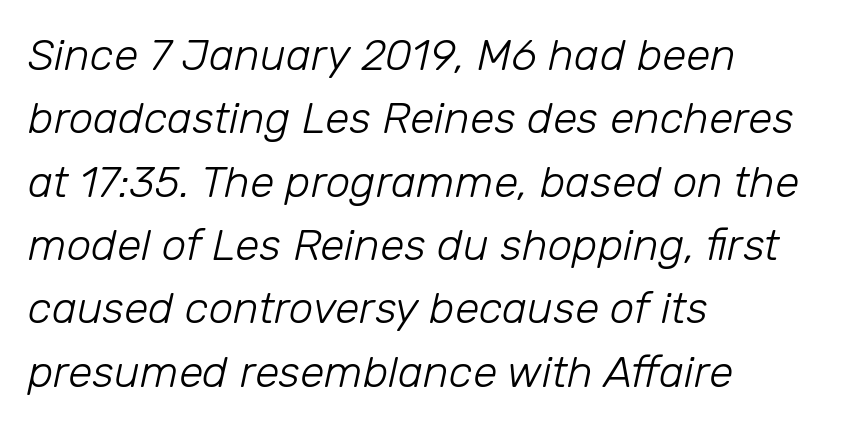
{"italic": "yes", "lean": "right", "slant_degrees": 12, "bold": "no", "weight": "light", "width": "normal", "stroke_contrast": "low", "x_height": "medium", "monospaced": "no", "underline": "no", "align": "left", "line_spacing": "normal", "line_spacing_ratio": 1.44, "letter_spacing": "normal", "letter_spacing_em": 0.0, "glyph_px": 44}
